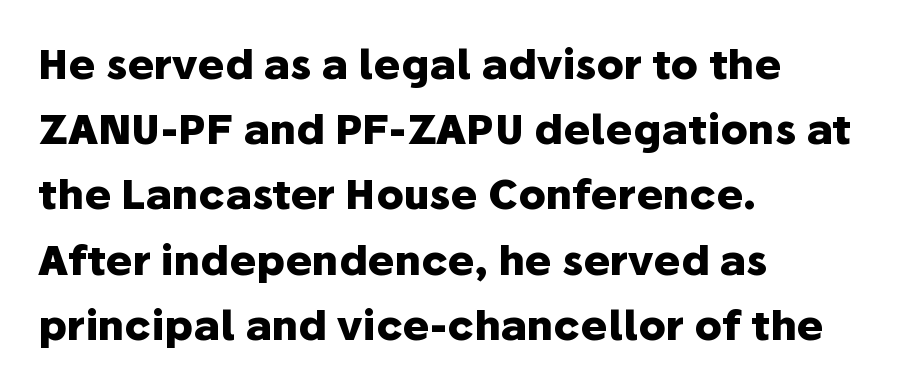
The image shows 41 px heavy sans-serif type, upright; set left-aligned, normal line spacing (1.59x), normal letter spacing, not underlined; low stroke contrast and a medium x-height.
